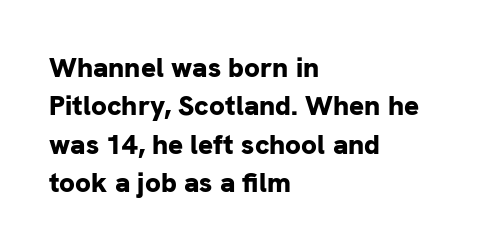
{"serif": "no", "italic": "no", "bold": "yes", "weight": "bold", "width": "normal", "stroke_contrast": "low", "x_height": "medium", "monospaced": "no", "underline": "no", "align": "left", "line_spacing": "normal", "line_spacing_ratio": 1.37, "letter_spacing": "normal", "letter_spacing_em": 0.0, "glyph_px": 28}
